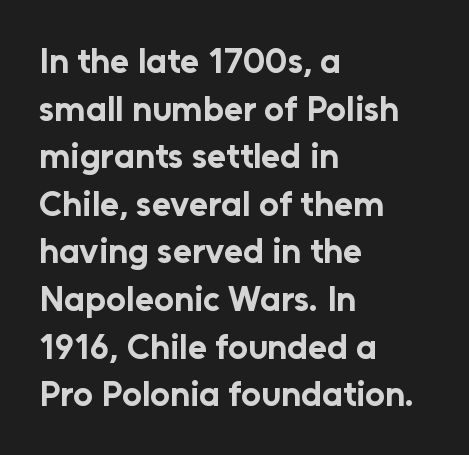
{"serif": "no", "italic": "no", "bold": "yes", "weight": "bold", "width": "normal", "stroke_contrast": "low", "x_height": "medium", "monospaced": "no", "underline": "no", "align": "left", "line_spacing": "normal", "line_spacing_ratio": 1.36, "letter_spacing": "normal", "letter_spacing_em": 0.0, "glyph_px": 35}
